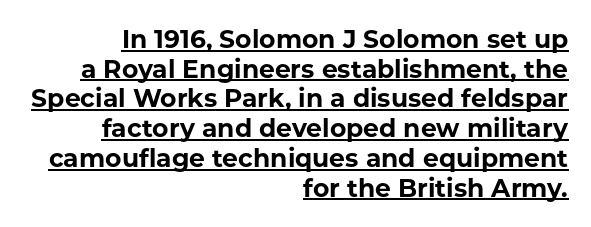
Notice how thick the strokes are: this is what a full bold looks like. Every word sits above its own underline. Nothing unusual about the tracking: characters are spaced as the font intends. This sample uses an upright cut, with every glyph sitting square on the baseline. Line ends are locked; line starts wander.
